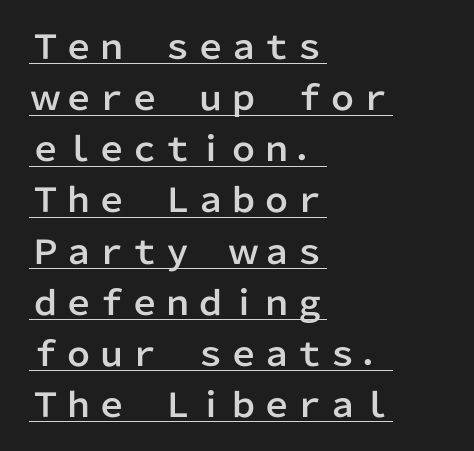
Q: Is the text italic (slanted)? A: No, it is upright.
Q: Is the typeface a serif or a sans-serif typeface? A: Sans-serif.
Q: Is the text underlined? A: Yes.
Q: How is the paragraph aligned? A: Left-aligned.
Q: Is the spacing between letters normal or unusually wide? A: Normal.
Q: Is the spacing between lines tight, normal or loose? A: Normal.
Q: Width (condensed, normal, or wide)? A: Normal.
Q: Stroke contrast? A: Low.
Q: x-height? A: Medium.
Q: Monospaced? A: No.
